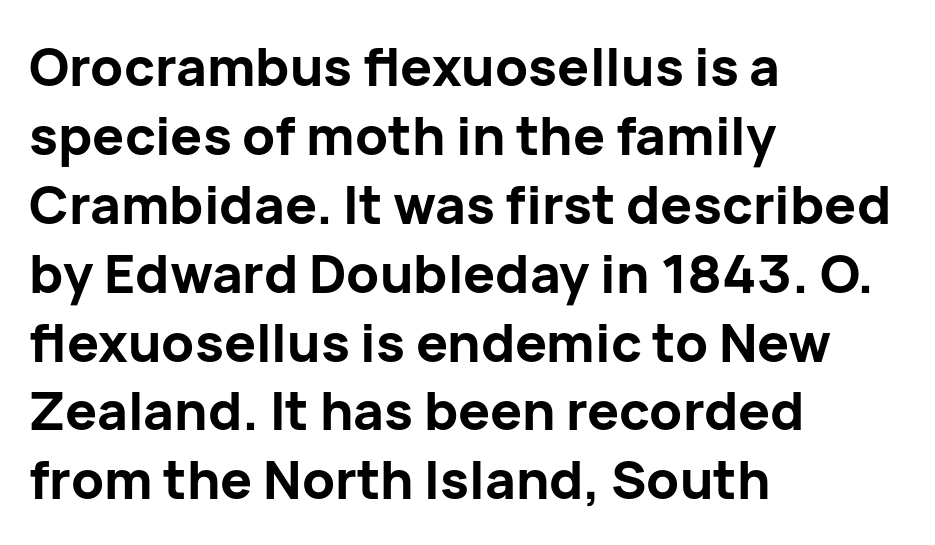
Q: Is the text bold? A: Yes.
Q: Is the text italic (slanted)? A: No, it is upright.
Q: Is the typeface a serif or a sans-serif typeface? A: Sans-serif.
Q: Is the text underlined? A: No.
Q: How is the paragraph aligned? A: Left-aligned.
Q: Is the spacing between letters normal or unusually wide? A: Normal.
Q: Is the spacing between lines tight, normal or loose? A: Normal.
Q: Width (condensed, normal, or wide)? A: Normal.
Q: Stroke contrast? A: Low.
Q: x-height? A: Medium.
Q: Monospaced? A: No.
